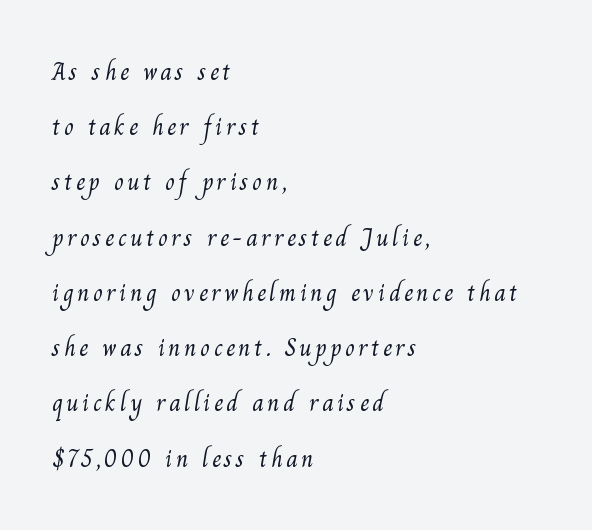
The space between consecutive lines is lavish. Weight: not bold — regular or lighter. Underlining? Definitely not there. The paragraph has a hard left edge and a soft right edge.
